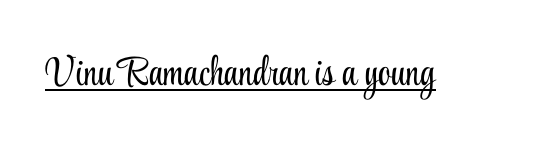
The image shows 40 px light, condensed serif type; set normal letter spacing, underlined; low stroke contrast and a small x-height.
